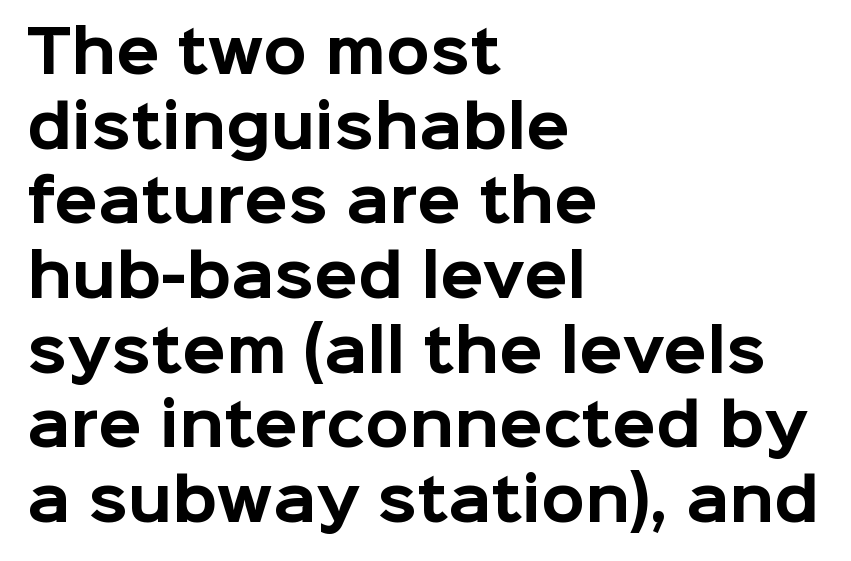
Q: Is the text bold? A: Yes.
Q: Is the text italic (slanted)? A: No, it is upright.
Q: Is the typeface a serif or a sans-serif typeface? A: Sans-serif.
Q: Is the text underlined? A: No.
Q: How is the paragraph aligned? A: Left-aligned.
Q: Is the spacing between letters normal or unusually wide? A: Normal.
Q: Is the spacing between lines tight, normal or loose? A: Normal.
Q: Width (condensed, normal, or wide)? A: Normal.
Q: Stroke contrast? A: Low.
Q: x-height? A: Medium.
Q: Monospaced? A: No.
